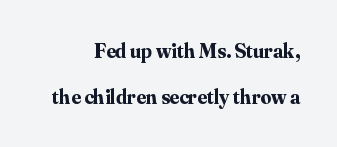
Q: Is the text bold? A: Yes.
Q: Is the text italic (slanted)? A: No, it is upright.
Q: Is the text underlined? A: No.
Q: Is the spacing between letters normal or unusually wide? A: Normal.
Q: Is the spacing between lines tight, normal or loose? A: Loose.
